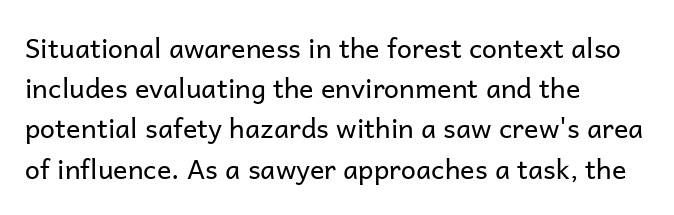
{"italic": "no", "bold": "no", "underline": "no", "align": "left", "line_spacing": "normal", "line_spacing_ratio": 1.49, "letter_spacing": "normal", "letter_spacing_em": 0.0, "glyph_px": 27}
